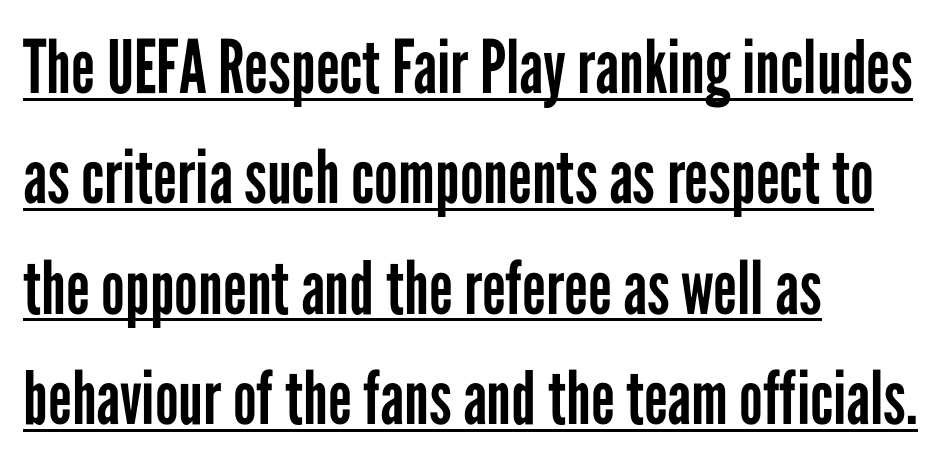
A continuous stroke trails under the words, as in a hyperlink. Proportional: the letters do not fall into vertical columns. Typographically, this falls in the sans-serif category. Characters follow at the spacing the type designer built in. The leading is moderate, giving the passage an even texture. Stems here are at most as thick as an everyday book face.
